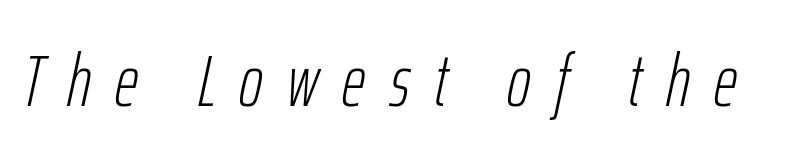
Q: Is the text bold? A: No.
Q: Is the text italic (slanted)? A: Yes, it leans right by about 12 degrees.
Q: Is the text underlined? A: No.
Q: Is the spacing between letters normal or unusually wide? A: Unusually wide.
Q: Width (condensed, normal, or wide)? A: Condensed.
Q: Stroke contrast? A: Low.
Q: x-height? A: Medium.
Q: Monospaced? A: No.
